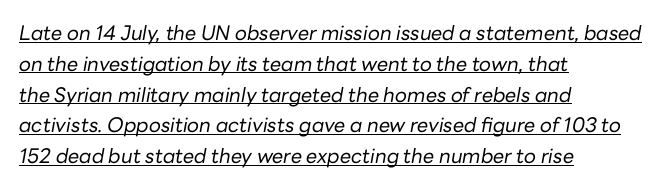
The image shows 20 px text type, italic (leaning right); set left-aligned, normal line spacing (1.54x), normal letter spacing, underlined.
